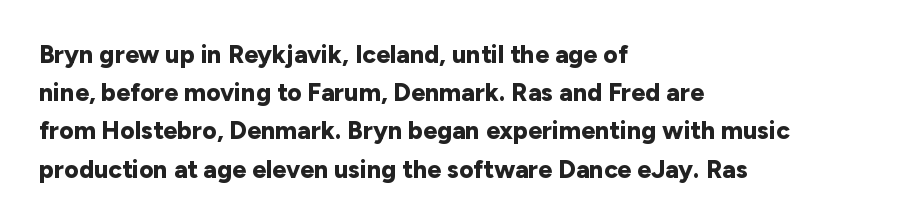
Lines of text with bare space underneath. Quick note: interline space is typical. The line texture is even and compact thanks to regular tracking. The letters stand straight up with perfectly vertical stems. I'd describe the lettering as bold — thick and assertive.
